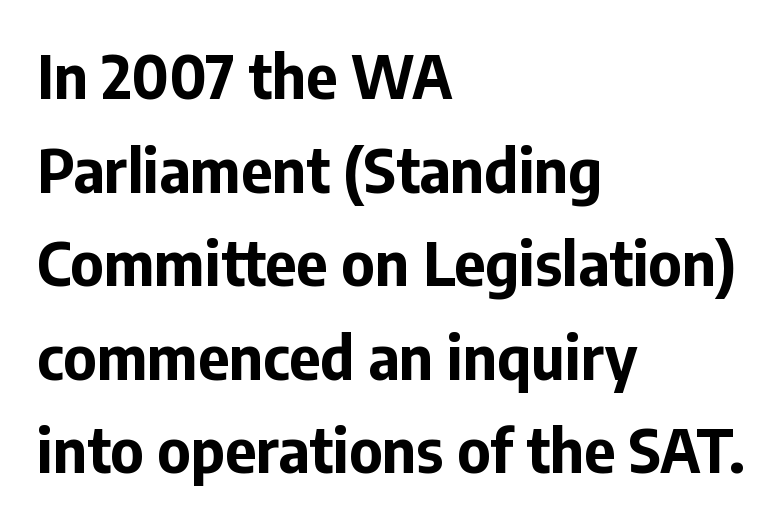
Q: Is the text bold? A: Yes.
Q: Is the text italic (slanted)? A: No, it is upright.
Q: Is the typeface a serif or a sans-serif typeface? A: Sans-serif.
Q: Is the text underlined? A: No.
Q: How is the paragraph aligned? A: Left-aligned.
Q: Is the spacing between letters normal or unusually wide? A: Normal.
Q: Is the spacing between lines tight, normal or loose? A: Normal.
Q: Width (condensed, normal, or wide)? A: Normal.
Q: Stroke contrast? A: Low.
Q: x-height? A: Medium.
Q: Monospaced? A: No.
